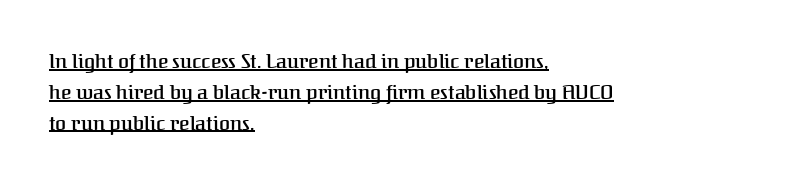
This sample keeps an unexceptional amount of space between lines. Typesetter's note: demi weight, one step under bold. The lettering is marked with a stroke running underneath it. Here the glyphs are tracked normally, forming tight word shapes. The type sits square on the baseline with zero lean. Does the copy run flush right? No — it runs flush left.
